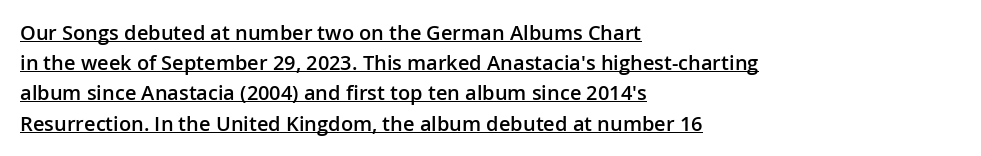
The image shows 20 px text type, upright; set left-aligned, normal line spacing (1.51x), normal letter spacing, underlined.
